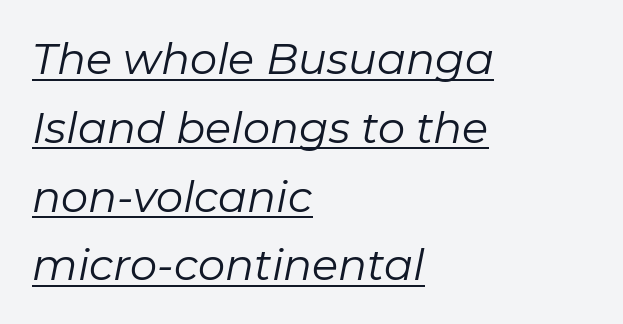
{"italic": "yes", "lean": "right", "slant_degrees": 11, "bold": "no", "weight": "regular", "width": "normal", "stroke_contrast": "low", "x_height": "medium", "monospaced": "no", "underline": "yes", "align": "left", "line_spacing": "normal", "line_spacing_ratio": 1.6, "letter_spacing": "normal", "letter_spacing_em": 0.0, "glyph_px": 43}
